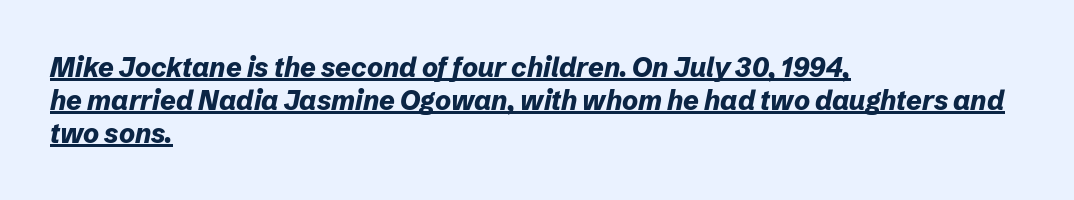
{"italic": "yes", "lean": "right", "slant_degrees": 12, "bold": "yes", "underline": "yes", "align": "left", "line_spacing_ratio": 1.22, "letter_spacing": "normal", "letter_spacing_em": 0.0, "glyph_px": 27}
